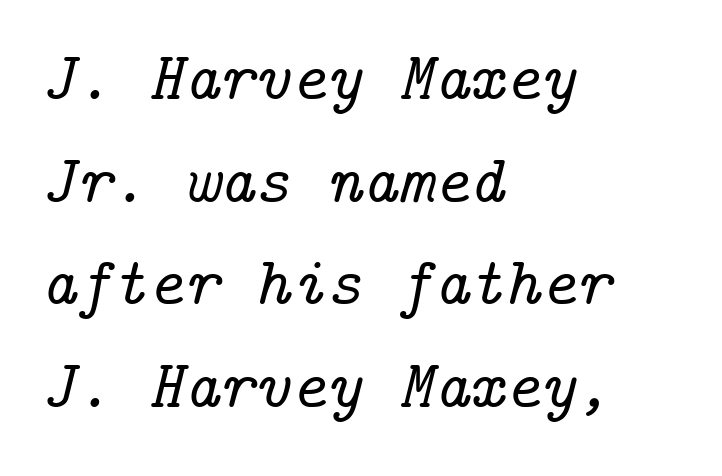
The image shows 68 px serif type, italic (leaning right); set left-aligned, normal line spacing (1.51x), normal letter spacing, not underlined; low stroke contrast and a medium x-height.
